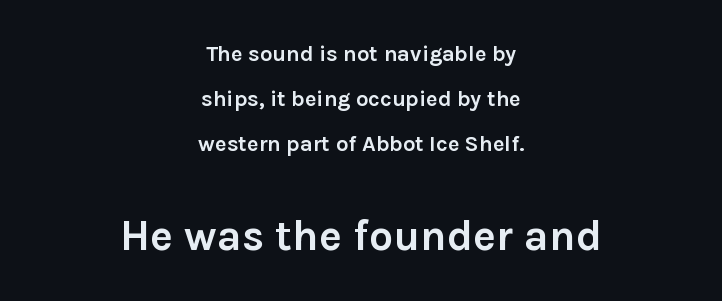
The image shows 43 px semibold sans-serif type, upright; set centered, loose line spacing (2.05x), normal letter spacing, not underlined; the second (bottom) block is 1.95x larger; low stroke contrast and a medium x-height.
